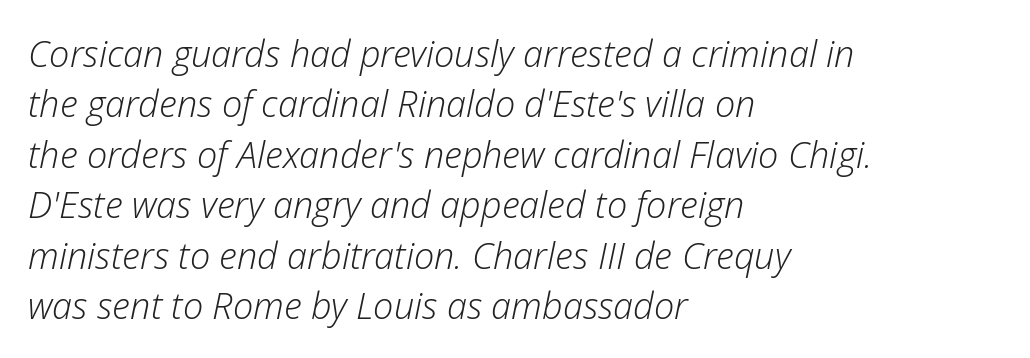
Q: Is the text bold? A: No.
Q: Is the text italic (slanted)? A: Yes, it leans right by about 12 degrees.
Q: Is the text underlined? A: No.
Q: How is the paragraph aligned? A: Left-aligned.
Q: Is the spacing between letters normal or unusually wide? A: Normal.
Q: Is the spacing between lines tight, normal or loose? A: Normal.
Q: Width (condensed, normal, or wide)? A: Normal.
Q: Stroke contrast? A: Low.
Q: x-height? A: Medium.
Q: Monospaced? A: No.
